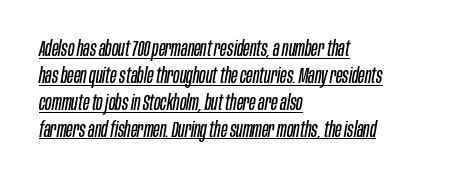
The image shows 21 px text type, italic (leaning right); set left-aligned, normal line spacing (1.28x), normal letter spacing, underlined.
